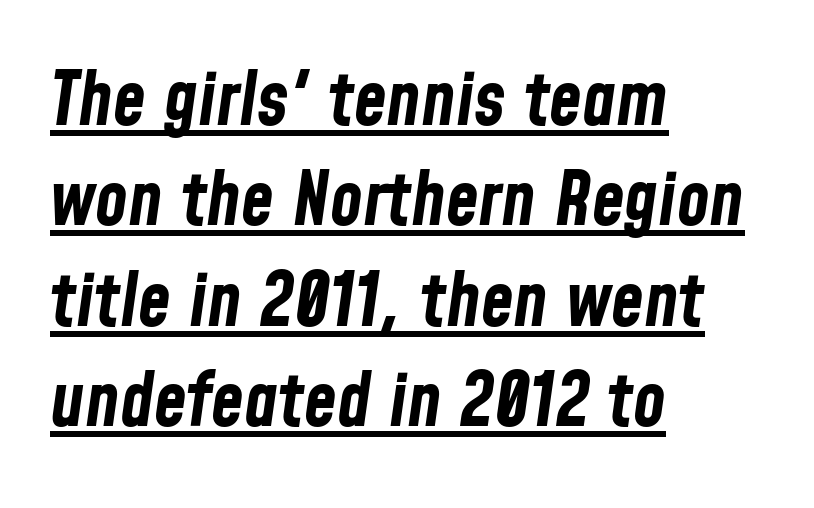
The image shows 75 px bold, condensed type, italic (leaning right); set left-aligned, normal line spacing (1.34x), normal letter spacing, underlined; low stroke contrast and a medium x-height.
